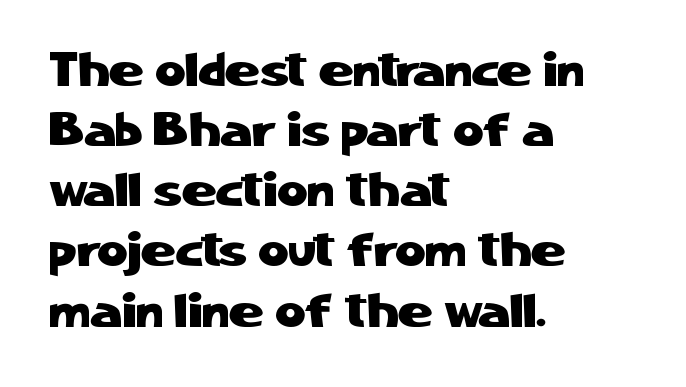
Posture: vertical. These lines are rendered in a variable-pitch font. Type style note: lacks serifs. The passage shown has conventional tracking throughout. Bare-footed words on every line.
